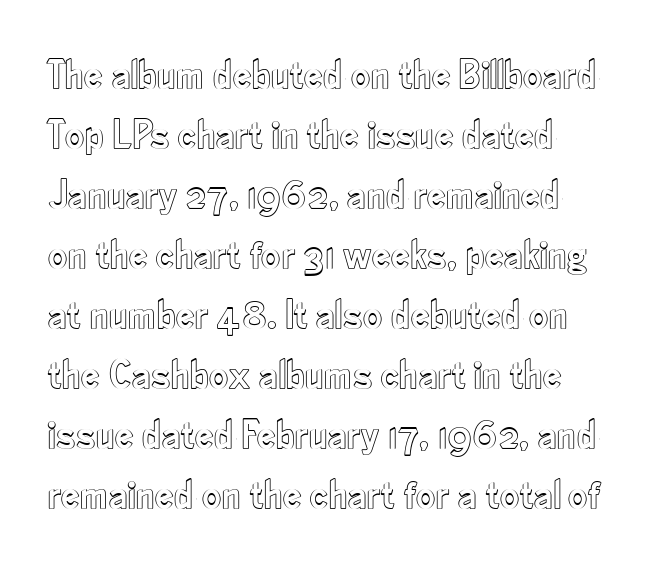
Q: Is the text italic (slanted)? A: No, it is upright.
Q: Is the text underlined? A: No.
Q: Is the spacing between letters normal or unusually wide? A: Normal.
Q: Is the spacing between lines tight, normal or loose? A: Normal.
Q: Width (condensed, normal, or wide)? A: Condensed.
Q: x-height? A: Small.
Q: Monospaced? A: No.
